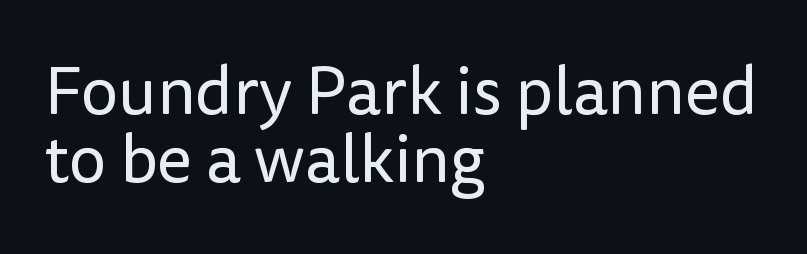
The image shows 67 px regular-weight sans-serif type, upright; set left-aligned, tight line spacing (1.01x), normal letter spacing, not underlined; low stroke contrast and a medium x-height.
